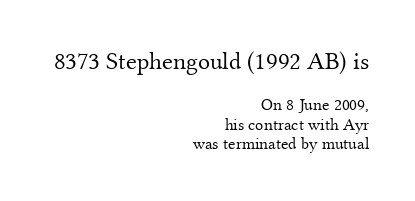
Tightly led — the rows are bunched. This is the regular roman posture of the typeface. A clean baseline with only descenders dipping below it. The passage shown begins with its larger block and ends with its smaller one.
